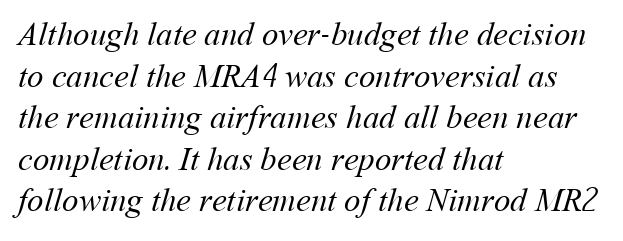
Note the varied advance widths — an 'i' is clearly narrower than an 'm'. In CSS terms this would be text-align: left. Underlining? Definitely not there. Default kerning and tracking; the words read as compact shapes.
